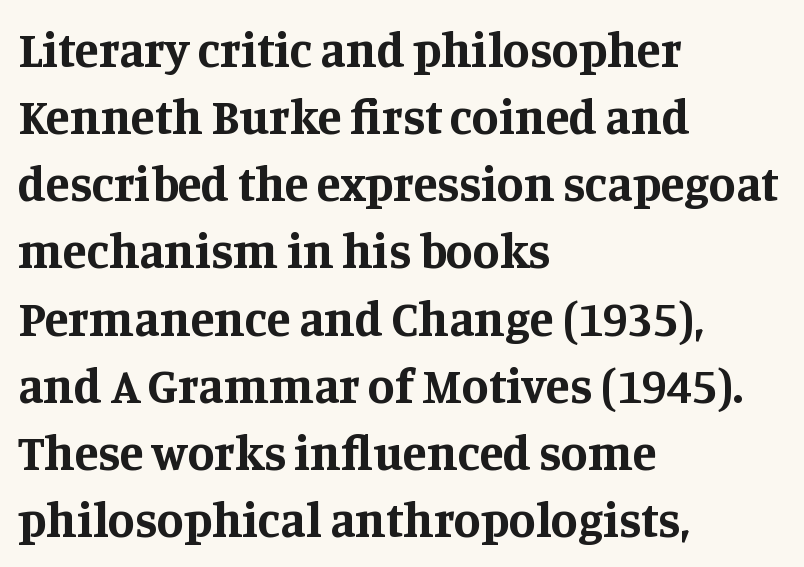
The image shows 49 px bold serif type, upright; set left-aligned, normal line spacing (1.37x), normal letter spacing, not underlined; medium stroke contrast and a large x-height.
